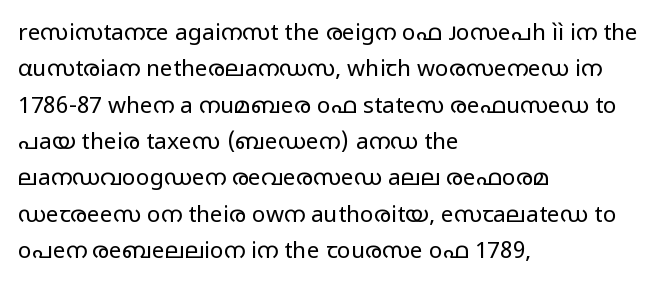
Compared with typical paragraphs, the rows here are spaced about the same. The letterforms sit at book weight or below. Ascenders rise straight up at ninety degrees. The lines are quadded left. Check the space under the baseline: it is left empty. Tracking value appears to be zero — textbook default spacing.
